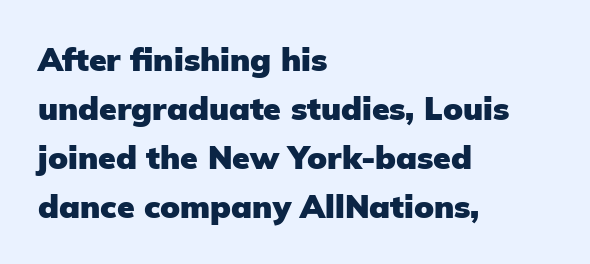
The image shows 32 px heavy sans-serif type, upright; set left-aligned, normal line spacing (1.53x), normal letter spacing, not underlined; low stroke contrast and a medium x-height.
